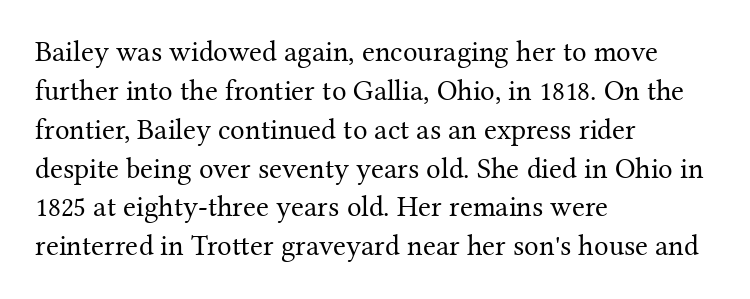
{"serif": "yes", "italic": "no", "bold": "no", "weight": "regular", "width": "normal", "stroke_contrast": "medium", "x_height": "medium", "monospaced": "no", "underline": "no", "align": "left", "line_spacing": "normal", "line_spacing_ratio": 1.34, "letter_spacing": "normal", "letter_spacing_em": 0.0, "glyph_px": 29}
